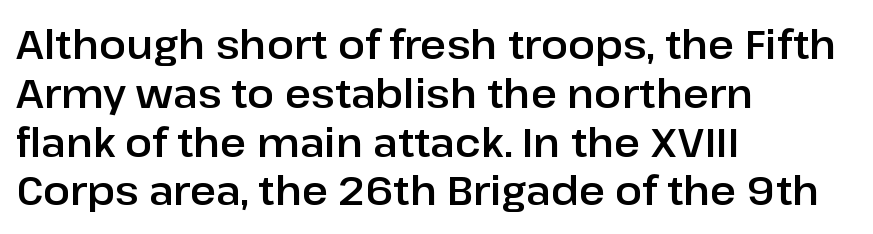
Is this a fixed-width face? No — the glyphs have proportional, varying widths. Is this a sans? Yes — the strokes have no serifs. The letters sit at their default tracking, neither squeezed nor spread. This rendering uses left alignment, leaving the right contour irregular. Do the letters lean? They stand straight. Glance below the letters and you will spot only blank space.
